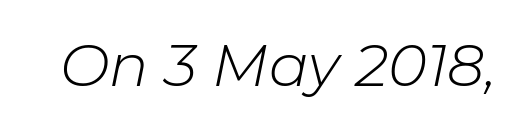
Q: Is the text bold? A: No.
Q: Is the text italic (slanted)? A: Yes, it leans right by about 11 degrees.
Q: Is the text underlined? A: No.
Q: Is the spacing between letters normal or unusually wide? A: Normal.
Q: Width (condensed, normal, or wide)? A: Normal.
Q: Stroke contrast? A: Low.
Q: x-height? A: Medium.
Q: Monospaced? A: No.
